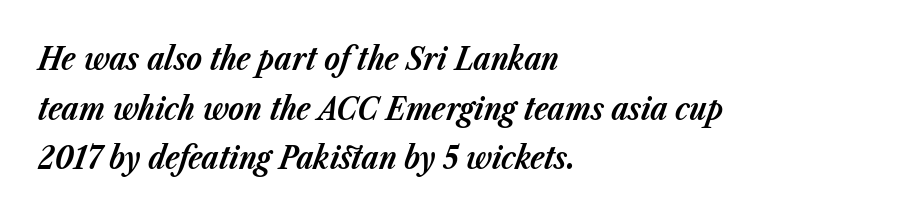
Designer's note — italics engaged. Each new line begins a customary step beneath the previous one. Teacher's note: observe the even left margin — that is flush-left alignment. Every letter is thick-stroked: bold, no question. Rule under the text: the space is simply empty.
